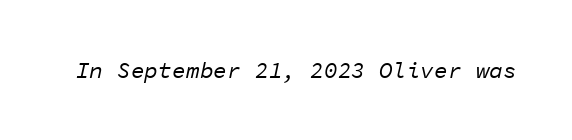
{"italic": "yes", "lean": "right", "slant_degrees": 11, "bold": "no", "underline": "no", "letter_spacing": "normal", "letter_spacing_em": 0.0, "glyph_px": 23}
